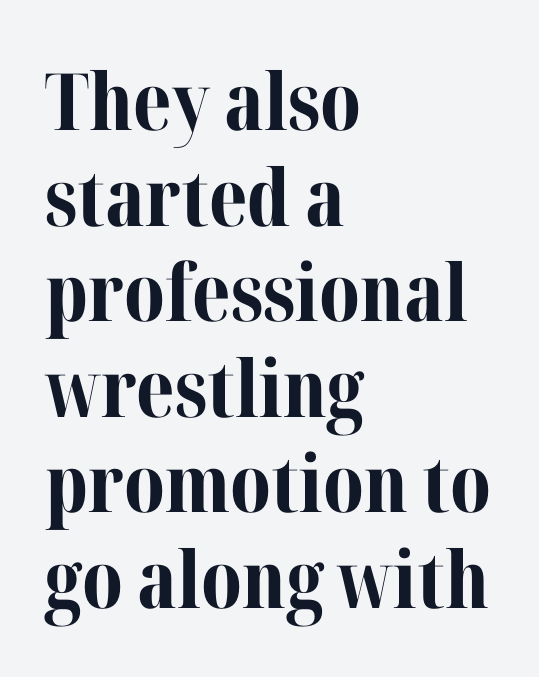
The image shows 79 px bold serif type, upright; set left-aligned, line spacing 1.21x, normal letter spacing, not underlined; medium stroke contrast and a medium x-height.
